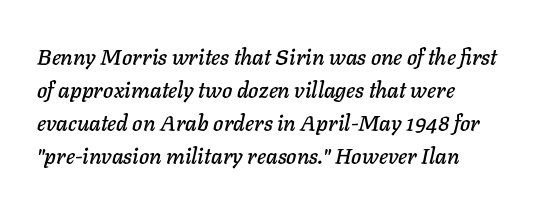
{"italic": "yes", "lean": "right", "slant_degrees": 11, "underline": "no", "align": "left", "line_spacing": "normal", "line_spacing_ratio": 1.5, "letter_spacing": "normal", "letter_spacing_em": 0.0, "glyph_px": 22}
